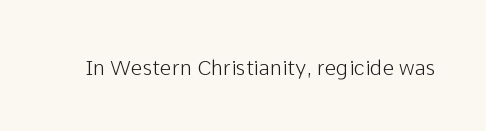
The image shows 21 px text type, upright; set normal letter spacing, not underlined.
